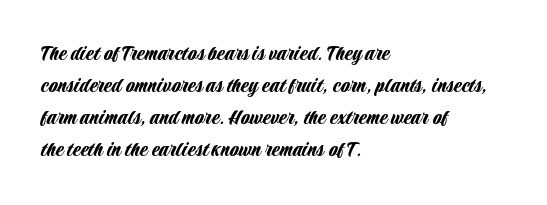
These lines are set flush left with a ragged right edge. Observe the ordinary spacing: letters are neighbours, not strangers. Vertically, the passage feels balanced, rows spaced as you'd expect. Has an underline been added? It has not.
